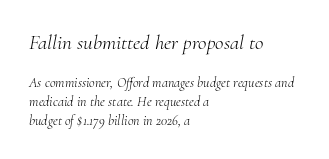
Q: Is the text bold? A: No.
Q: Is the text italic (slanted)? A: Yes, it leans right by about 10 degrees.
Q: Is the text underlined? A: No.
Q: How is the paragraph aligned? A: Left-aligned.
Q: Is the spacing between letters normal or unusually wide? A: Normal.
Q: Is the spacing between lines tight, normal or loose? A: Normal.
Q: Which block of text is set in a larger size, the first (top) or the second (bottom)? A: The first (top) one.
